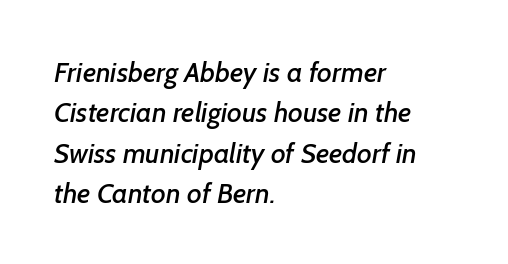
{"serif": "no", "width": "normal", "stroke_contrast": "low", "x_height": "medium", "monospaced": "no", "underline": "no", "align": "left", "line_spacing": "normal", "line_spacing_ratio": 1.44, "letter_spacing": "normal", "letter_spacing_em": 0.0, "glyph_px": 28}
